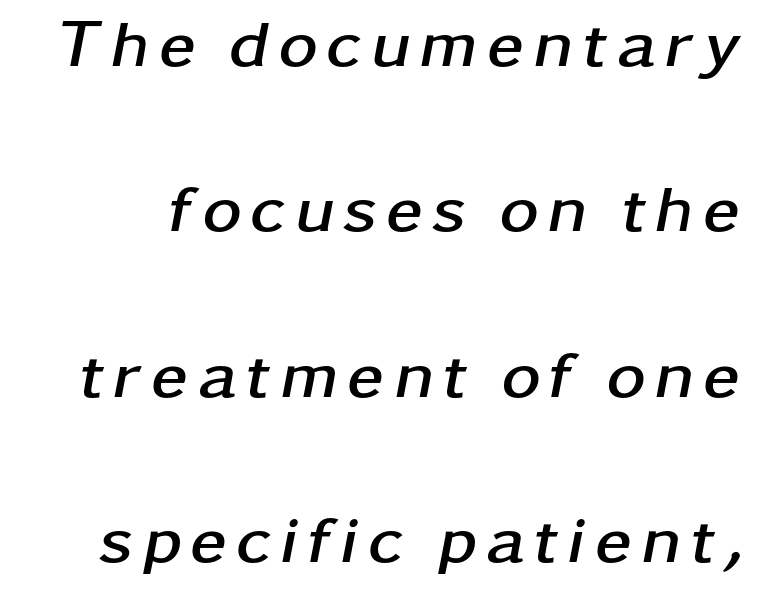
{"italic": "yes", "lean": "right", "slant_degrees": 11, "bold": "yes", "weight": "semibold", "width": "wide", "stroke_contrast": "low", "x_height": "medium", "monospaced": "no", "underline": "no", "line_spacing": "loose", "line_spacing_ratio": 2.47, "glyph_px": 67}
